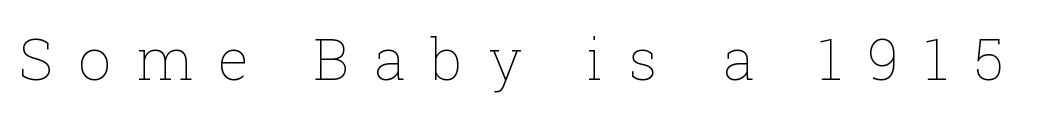
{"italic": "no", "bold": "no", "weight": "thin", "width": "normal", "stroke_contrast": "low", "x_height": "medium", "monospaced": "no", "underline": "no", "letter_spacing": "wide", "letter_spacing_em": 0.44, "glyph_px": 58}
